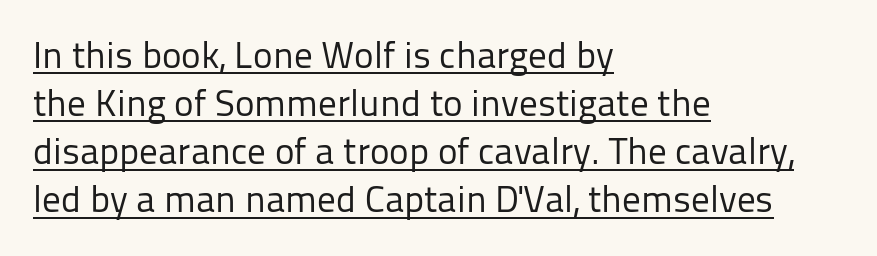
The letters advance in unequal steps, a hallmark of proportional type. Decoration check: the copy is underlined. The lines in this sample share a left origin and differ only in where they stop. The type is set solid horizontally, with unmodified tracking.
